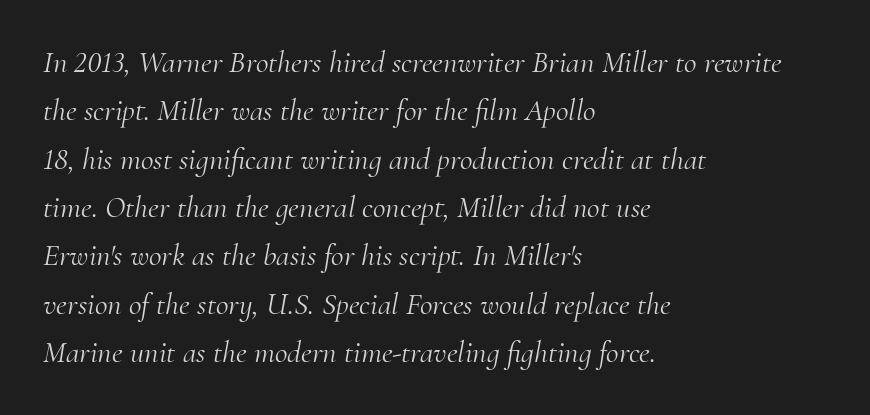
Check under the words: just untouched page. The letters advance in unequal steps, a hallmark of proportional type. A light-to-regular cut is what we see here. One glance says typical: line gaps are just what's usual. No extra tracking has been applied to these lines. Compared with ordinary roman type, these characters are visibly tilted.
